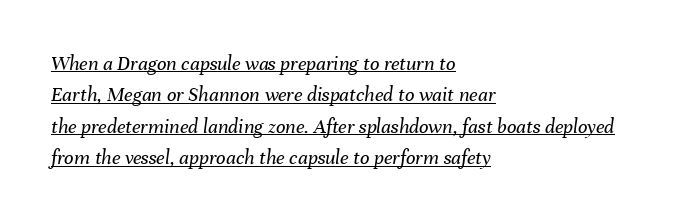
Q: Is the text bold? A: No.
Q: Is the text italic (slanted)? A: Yes, it leans right by about 8 degrees.
Q: Is the text underlined? A: Yes.
Q: How is the paragraph aligned? A: Left-aligned.
Q: Is the spacing between letters normal or unusually wide? A: Normal.
Q: Is the spacing between lines tight, normal or loose? A: Normal.
